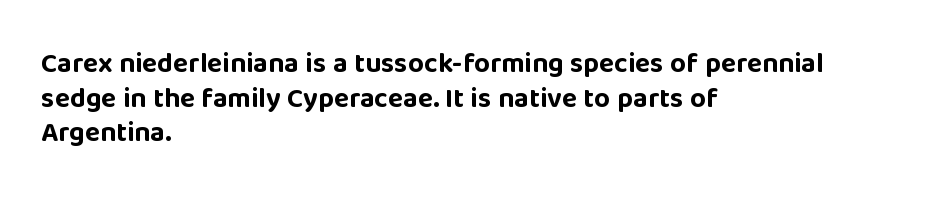
The image shows 28 px bold sans-serif type, upright; set left-aligned, line spacing 1.24x, normal letter spacing, not underlined; low stroke contrast and a large x-height.
